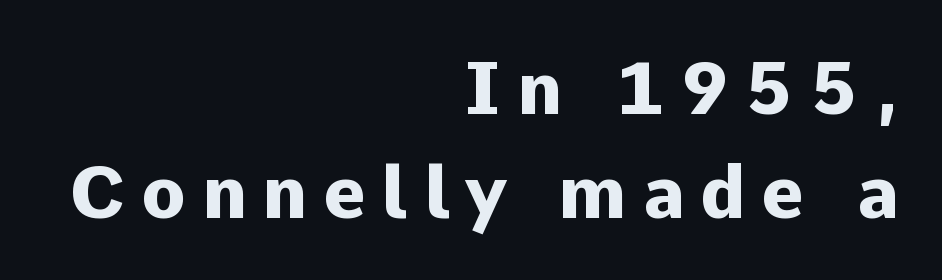
Q: Is the text bold? A: Yes.
Q: Is the text italic (slanted)? A: No, it is upright.
Q: Is the typeface a serif or a sans-serif typeface? A: Sans-serif.
Q: Is the text underlined? A: No.
Q: How is the paragraph aligned? A: Right-aligned.
Q: Is the spacing between letters normal or unusually wide? A: Unusually wide.
Q: Is the spacing between lines tight, normal or loose? A: Normal.
Q: Width (condensed, normal, or wide)? A: Normal.
Q: Stroke contrast? A: Low.
Q: x-height? A: Medium.
Q: Monospaced? A: No.
